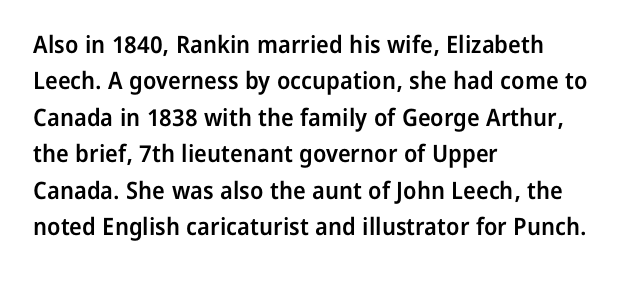
These lines keep a tight, regular rhythm from letter to letter. The foot of each line stays bare and open. The rag falls on the right side of this text block. The designer left line spacing at the default.
